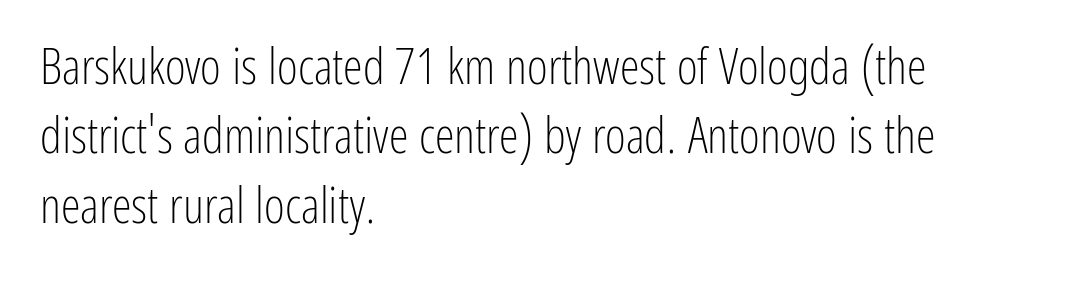
Leading: standard. Nothing unusual about the tracking: characters are spaced as the font intends. The letters advance in unequal steps, a hallmark of proportional type. The characters display no serif detailing; their extremities are plain. Short and long lines alike share a common starting point at left. Descenders hang freely into open space.
